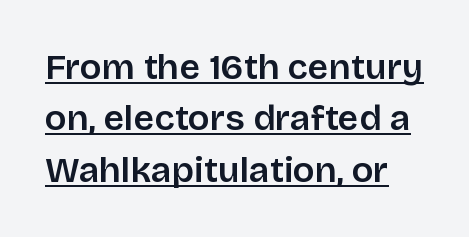
Q: Is the text italic (slanted)? A: No, it is upright.
Q: Is the typeface a serif or a sans-serif typeface? A: Sans-serif.
Q: Is the text underlined? A: Yes.
Q: Is the spacing between letters normal or unusually wide? A: Normal.
Q: Is the spacing between lines tight, normal or loose? A: Normal.
Q: Width (condensed, normal, or wide)? A: Normal.
Q: Stroke contrast? A: Low.
Q: x-height? A: Large.
Q: Monospaced? A: No.
